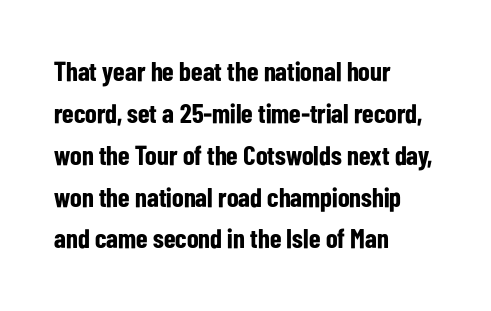
{"italic": "no", "bold": "yes", "underline": "no", "align": "left", "line_spacing": "normal", "line_spacing_ratio": 1.55, "letter_spacing": "normal", "letter_spacing_em": 0.0, "glyph_px": 27}
